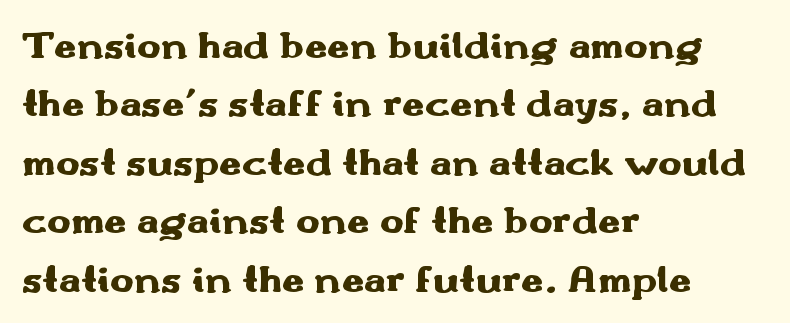
The type family on display is of the sans-serif kind. Do the characters align in a grid? No, the font is proportional. Regarding leading, the lines here are spaced in the standard way. Layout note: lines flush left.
